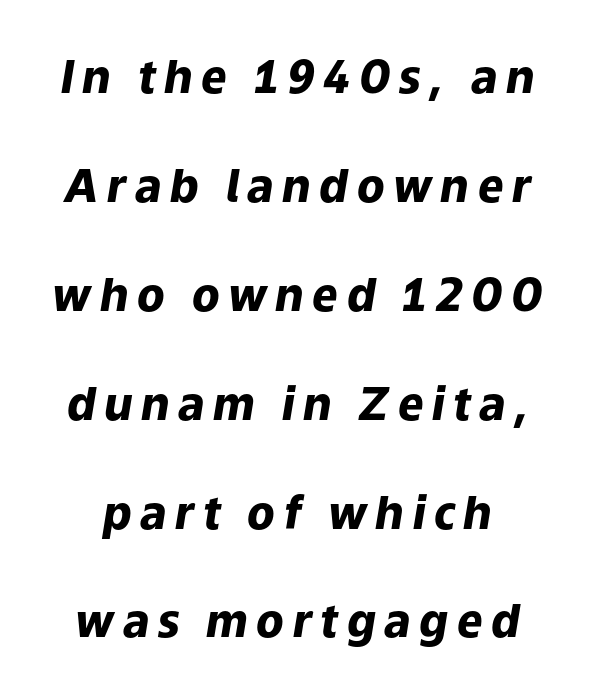
{"italic": "yes", "lean": "right", "slant_degrees": 9, "bold": "yes", "weight": "heavy", "width": "normal", "stroke_contrast": "low", "x_height": "medium", "monospaced": "no", "underline": "no", "line_spacing": "loose", "line_spacing_ratio": 2.42, "glyph_px": 45}
